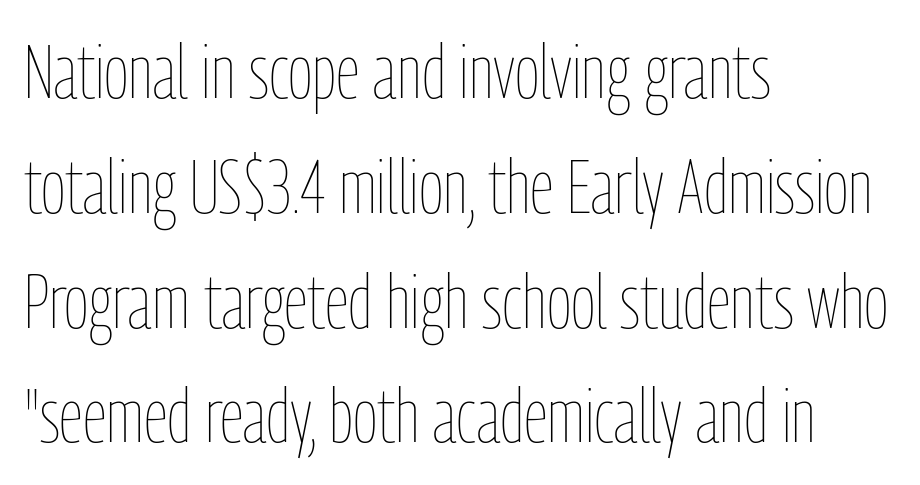
Q: Is the text bold? A: No.
Q: Is the text italic (slanted)? A: No, it is upright.
Q: Is the text underlined? A: No.
Q: How is the paragraph aligned? A: Left-aligned.
Q: Is the spacing between letters normal or unusually wide? A: Normal.
Q: Is the spacing between lines tight, normal or loose? A: Normal.
Q: Width (condensed, normal, or wide)? A: Condensed.
Q: Stroke contrast? A: Low.
Q: x-height? A: Medium.
Q: Monospaced? A: No.
